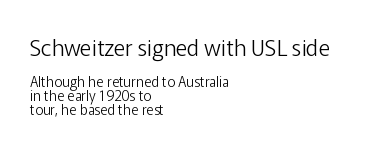
The strokes carry an ordinary text weight at most. You can tell it's not italic because the verticals are truly vertical. Caption: multi-line text, flush left, ragged right. What stands out about the letter spacing? Nothing — it is the standard amount. Regarding leading, the lines here are crowded together.
